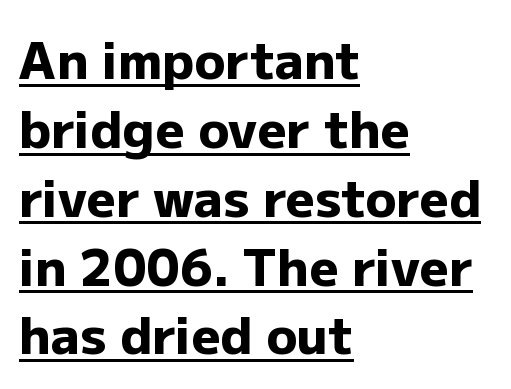
The image shows 51 px heavy sans-serif type, upright; set left-aligned, normal line spacing (1.35x), normal letter spacing, underlined; low stroke contrast and a medium x-height.
